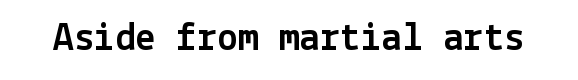
{"serif": "no", "italic": "no", "width": "normal", "x_height": "medium", "underline": "no", "letter_spacing": "normal", "letter_spacing_em": 0.0, "glyph_px": 41}
